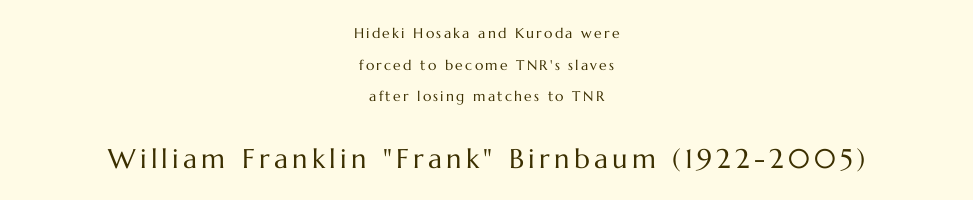
{"italic": "no", "bold": "no", "underline": "no", "align": "center", "line_spacing": "loose", "line_spacing_ratio": 2.26, "larger_block": "second", "size_ratio": 1.93, "glyph_px": 27}
